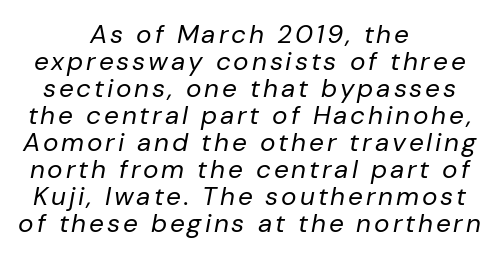
{"italic": "yes", "lean": "right", "slant_degrees": 10, "bold": "no", "underline": "no", "align": "center", "line_spacing": "tight", "line_spacing_ratio": 1.04, "glyph_px": 26}
